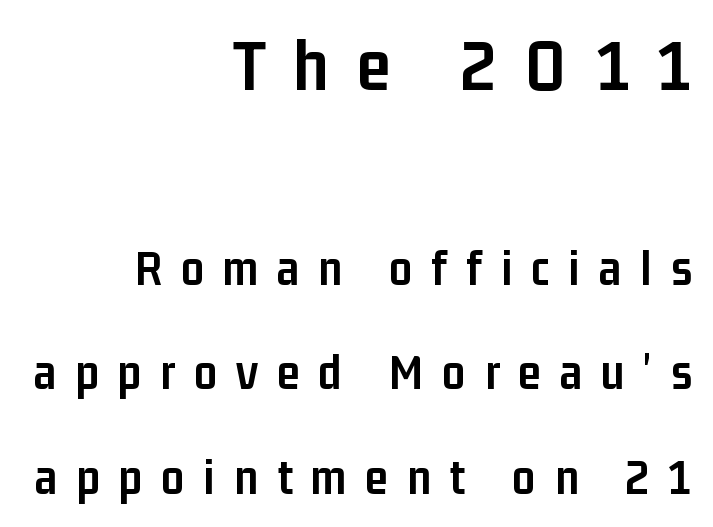
Q: Is the text bold? A: Yes.
Q: Is the text italic (slanted)? A: No, it is upright.
Q: Is the typeface a serif or a sans-serif typeface? A: Sans-serif.
Q: Is the text underlined? A: No.
Q: How is the paragraph aligned? A: Right-aligned.
Q: Is the spacing between letters normal or unusually wide? A: Unusually wide.
Q: Is the spacing between lines tight, normal or loose? A: Loose.
Q: Which block of text is set in a larger size, the first (top) or the second (bottom)? A: The first (top) one.
Q: Width (condensed, normal, or wide)? A: Condensed.
Q: Stroke contrast? A: Low.
Q: x-height? A: Medium.
Q: Monospaced? A: No.
